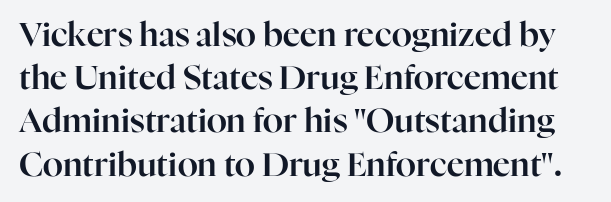
Q: Is the text italic (slanted)? A: No, it is upright.
Q: Is the typeface a serif or a sans-serif typeface? A: Serif.
Q: Is the text underlined? A: No.
Q: Is the spacing between letters normal or unusually wide? A: Normal.
Q: Is the spacing between lines tight, normal or loose? A: Normal.
Q: Width (condensed, normal, or wide)? A: Normal.
Q: Stroke contrast? A: High.
Q: x-height? A: Medium.
Q: Monospaced? A: No.
